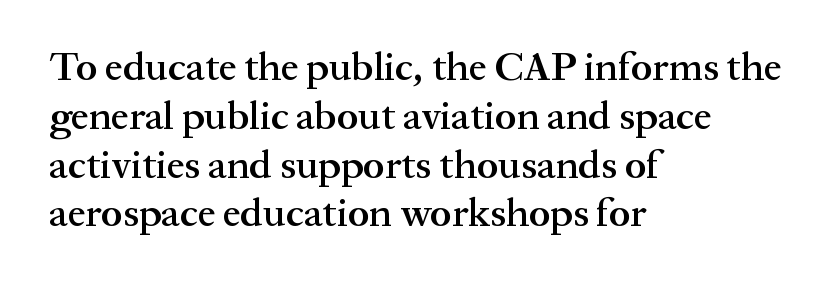
Compared with a centered layout, this one pins lines to the left instead. The horizontal fit of the characters is conventional and even. Stems and bowls a touch heavier than normal — semibold. No italicization has been applied; the sample stays upright. The space beneath each line is pristine and unruled.
